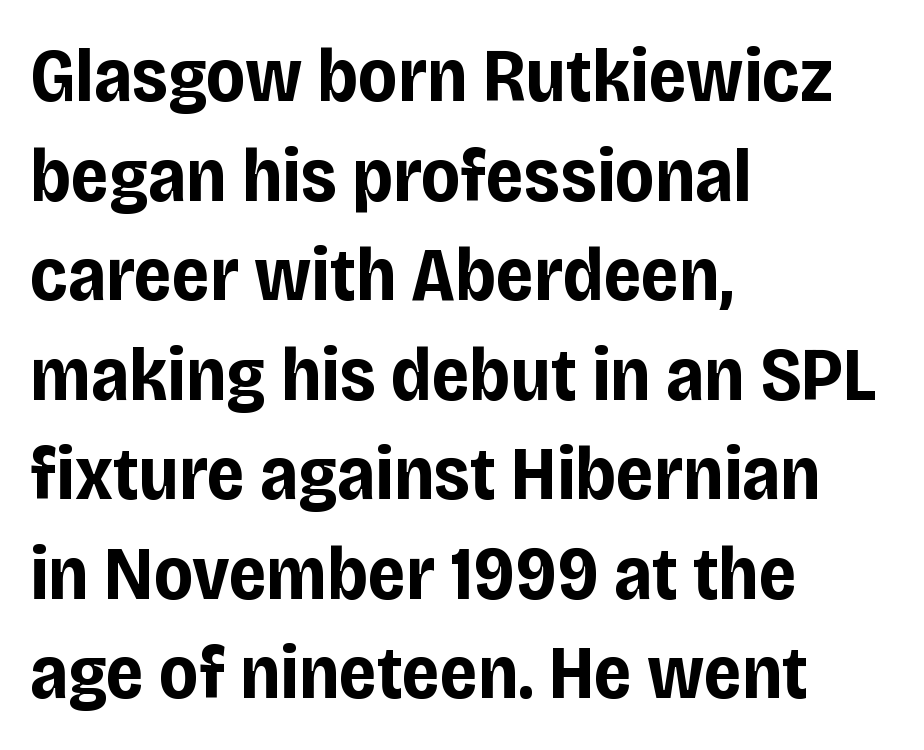
{"serif": "no", "italic": "no", "bold": "yes", "weight": "bold", "width": "condensed", "stroke_contrast": "low", "x_height": "large", "monospaced": "no", "underline": "no", "align": "left", "line_spacing": "normal", "line_spacing_ratio": 1.31, "letter_spacing": "normal", "letter_spacing_em": 0.0, "glyph_px": 76}
